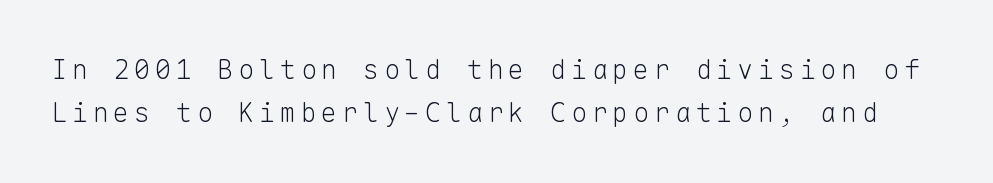
Q: Is the text bold? A: No.
Q: Is the text italic (slanted)? A: No, it is upright.
Q: Is the text underlined? A: No.
Q: Is the spacing between lines tight, normal or loose? A: Normal.
